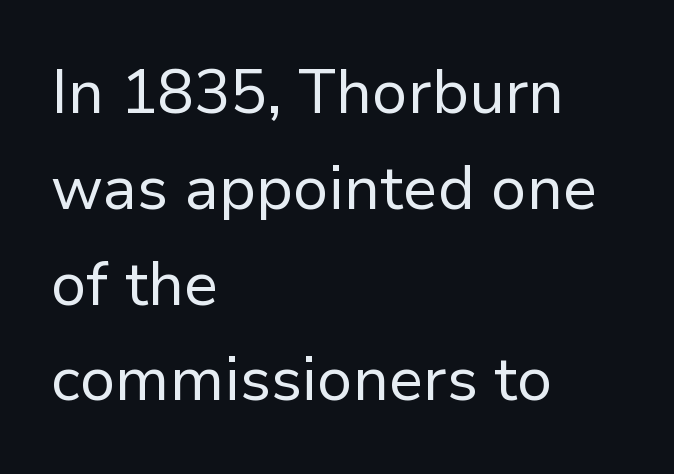
The image shows 61 px regular-weight sans-serif type, upright; set left-aligned, normal line spacing (1.57x), normal letter spacing, not underlined; low stroke contrast and a medium x-height.
